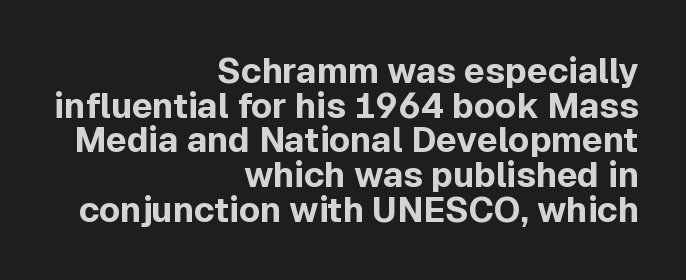
The image shows 35 px bold sans-serif type, upright; set right-aligned, tight line spacing (0.99x), normal letter spacing, not underlined; a medium x-height.
